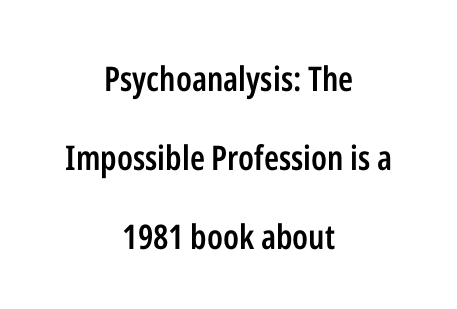
Q: Is the text bold? A: Semi-bold.
Q: Is the text italic (slanted)? A: No, it is upright.
Q: Is the typeface a serif or a sans-serif typeface? A: Sans-serif.
Q: Is the text underlined? A: No.
Q: How is the paragraph aligned? A: Centered.
Q: Is the spacing between letters normal or unusually wide? A: Normal.
Q: Is the spacing between lines tight, normal or loose? A: Loose.
Q: Width (condensed, normal, or wide)? A: Condensed.
Q: Stroke contrast? A: Low.
Q: x-height? A: Medium.
Q: Monospaced? A: No.
